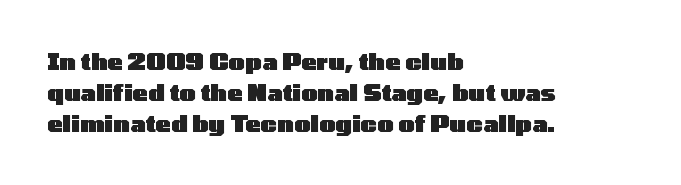
Q: Is the text bold? A: Yes.
Q: Is the text italic (slanted)? A: No, it is upright.
Q: Is the text underlined? A: No.
Q: How is the paragraph aligned? A: Left-aligned.
Q: Is the spacing between letters normal or unusually wide? A: Normal.
Q: Is the spacing between lines tight, normal or loose? A: Normal.
